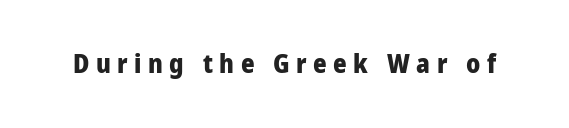
There is plenty of visible air inserted between adjacent glyphs. No word sits above an underline. The type sits square on the baseline with zero lean. The characters look thick and weighty, a clear bold.
